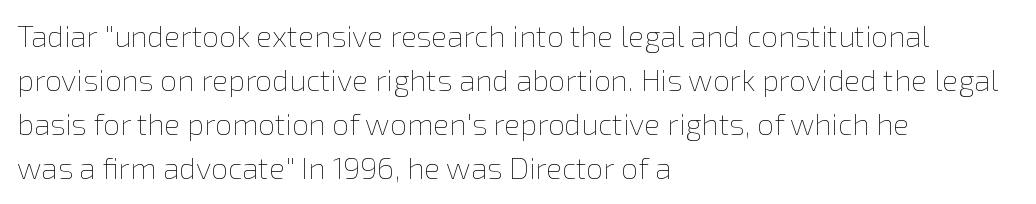
Q: Is the text bold? A: No.
Q: Is the text italic (slanted)? A: No, it is upright.
Q: Is the text underlined? A: No.
Q: How is the paragraph aligned? A: Left-aligned.
Q: Is the spacing between letters normal or unusually wide? A: Normal.
Q: Is the spacing between lines tight, normal or loose? A: Normal.
Q: Width (condensed, normal, or wide)? A: Normal.
Q: Stroke contrast? A: Low.
Q: x-height? A: Medium.
Q: Monospaced? A: No.
